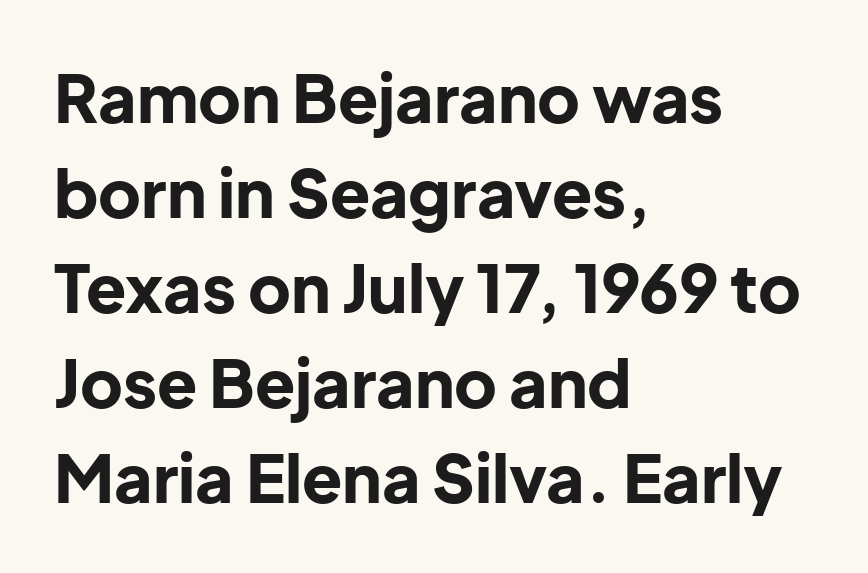
{"serif": "no", "italic": "no", "bold": "yes", "weight": "bold", "width": "normal", "stroke_contrast": "low", "x_height": "medium", "monospaced": "no", "underline": "no", "align": "left", "line_spacing": "normal", "line_spacing_ratio": 1.44, "letter_spacing": "normal", "letter_spacing_em": 0.0, "glyph_px": 66}
